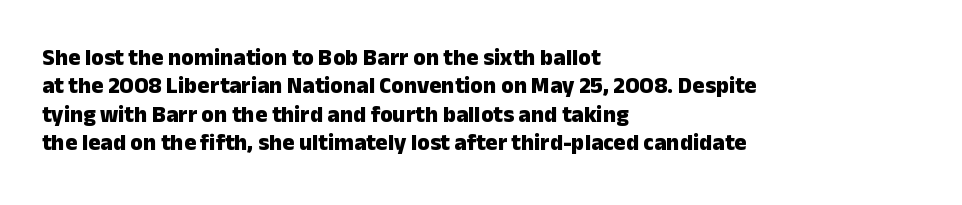
Plain, unruled lines of type. Heft: maximum for text — a bold. The tracking reads as untouched default to a designer's eye. Nope, not italic — everything's standing straight.
